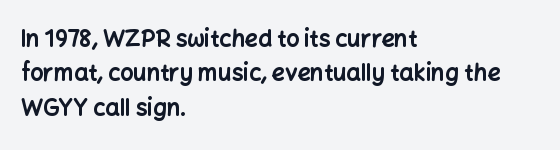
The image shows 23 px bold type, upright; set left-aligned, normal line spacing (1.5x), normal letter spacing, not underlined.
